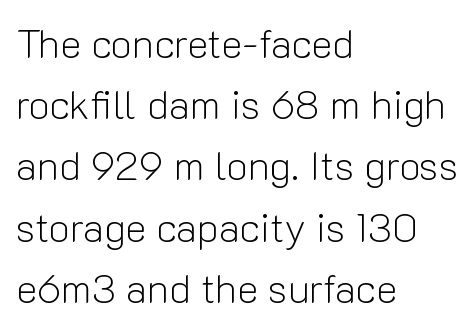
The image shows 40 px light sans-serif type, upright; set left-aligned, normal line spacing (1.53x), normal letter spacing, not underlined; low stroke contrast and a medium x-height.
